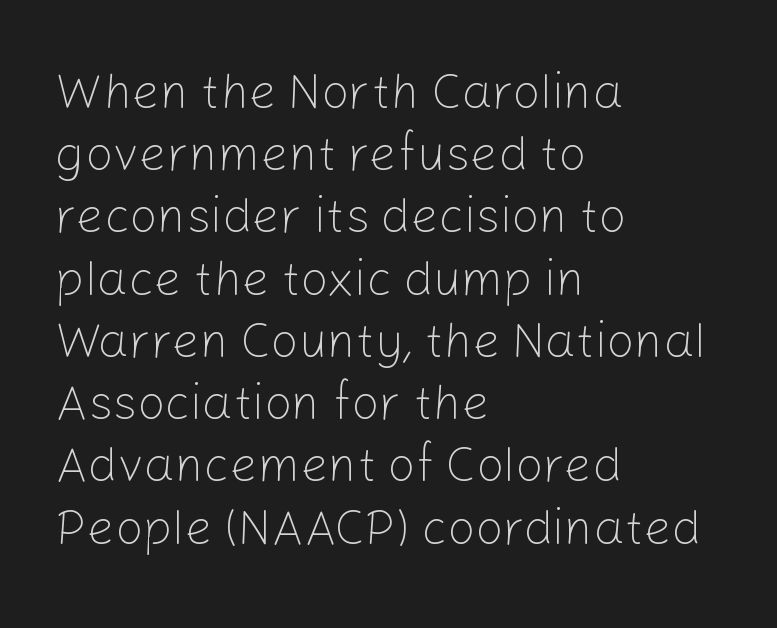
The image shows 49 px light sans-serif type, upright; set left-aligned, normal line spacing (1.27x), normal letter spacing, not underlined; low stroke contrast and a medium x-height.
